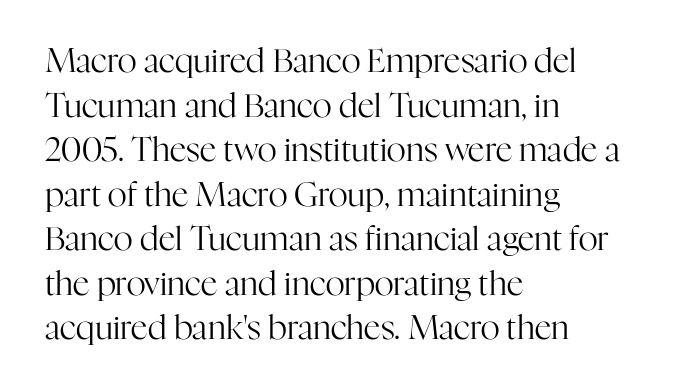
Q: Is the text bold? A: No.
Q: Is the text italic (slanted)? A: No, it is upright.
Q: Is the typeface a serif or a sans-serif typeface? A: Serif.
Q: Is the text underlined? A: No.
Q: How is the paragraph aligned? A: Left-aligned.
Q: Is the spacing between letters normal or unusually wide? A: Normal.
Q: Is the spacing between lines tight, normal or loose? A: Normal.
Q: Width (condensed, normal, or wide)? A: Normal.
Q: Stroke contrast? A: High.
Q: x-height? A: Medium.
Q: Monospaced? A: No.
